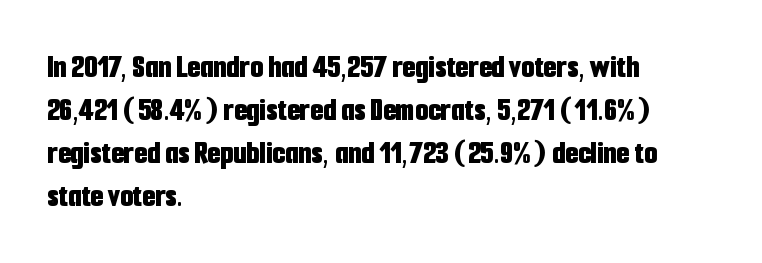
Q: Is the text bold? A: Yes.
Q: Is the text italic (slanted)? A: No, it is upright.
Q: Is the typeface a serif or a sans-serif typeface? A: Sans-serif.
Q: Is the text underlined? A: No.
Q: How is the paragraph aligned? A: Left-aligned.
Q: Is the spacing between letters normal or unusually wide? A: Normal.
Q: Is the spacing between lines tight, normal or loose? A: Normal.
Q: Width (condensed, normal, or wide)? A: Condensed.
Q: Stroke contrast? A: Low.
Q: x-height? A: Medium.
Q: Monospaced? A: No.
